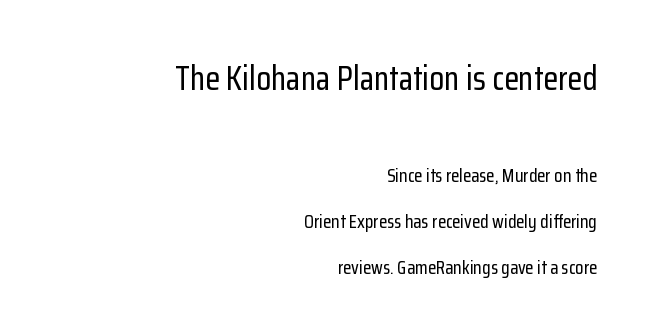
Each line ends at the same right margin while the left side varies. The designer went with a sans here, leaving each stem footless. Compared with typical paragraphs, the rows here are farther apart. This sample has the flowing, uneven cadence of proportional lettering. Underline: absent.
